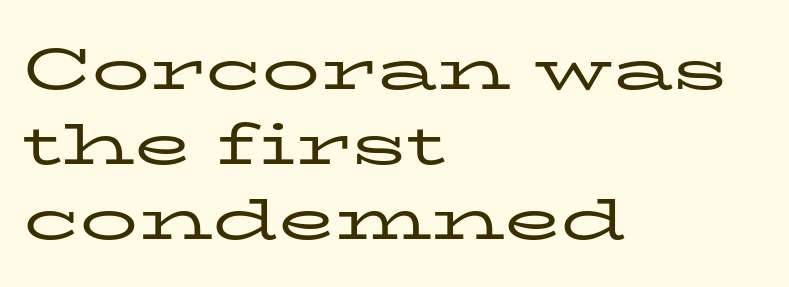
{"serif": "yes", "italic": "no", "bold": "no", "weight": "regular", "width": "wide", "stroke_contrast": "low", "x_height": "medium", "monospaced": "no", "underline": "no", "align": "left", "line_spacing": "normal", "line_spacing_ratio": 1.29, "letter_spacing": "normal", "letter_spacing_em": 0.0, "glyph_px": 58}
